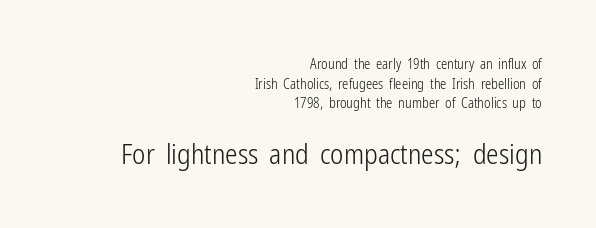
The image shows 28 px light, condensed sans-serif type, upright; set right-aligned, normal line spacing (1.4x), normal letter spacing, not underlined; the second (bottom) block is 2.0x larger; low stroke contrast and a medium x-height.
